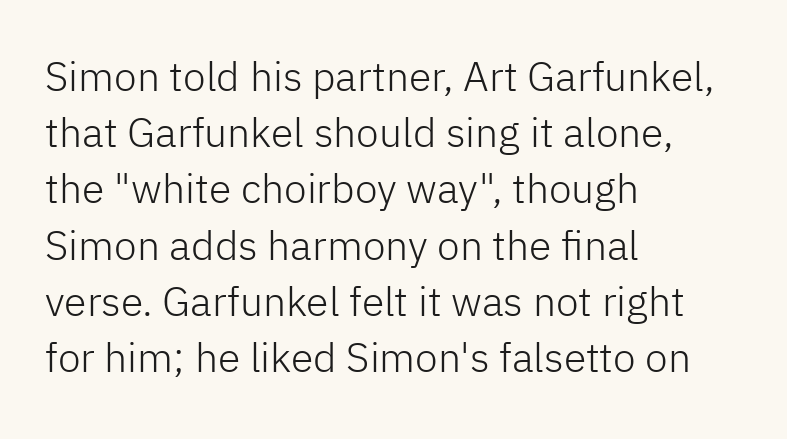
{"serif": "no", "italic": "no", "bold": "no", "weight": "light", "width": "normal", "stroke_contrast": "low", "x_height": "medium", "monospaced": "no", "underline": "no", "align": "left", "line_spacing": "normal", "line_spacing_ratio": 1.37, "letter_spacing": "normal", "letter_spacing_em": 0.0, "glyph_px": 41}
